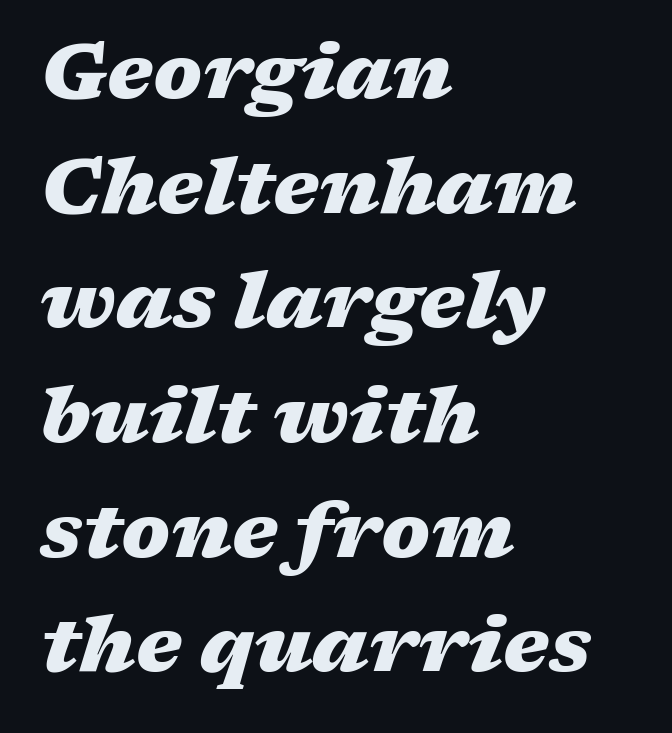
The image shows 78 px heavy, wide type, italic (leaning right); set left-aligned, normal line spacing (1.47x), normal letter spacing, not underlined; medium stroke contrast and a medium x-height.
